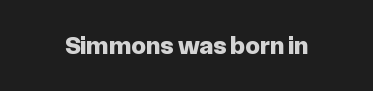
Q: Is the text bold? A: Yes.
Q: Is the text italic (slanted)? A: No, it is upright.
Q: Is the text underlined? A: No.
Q: Is the spacing between letters normal or unusually wide? A: Normal.
